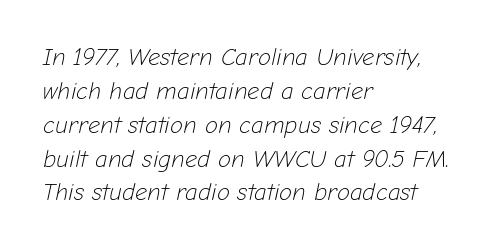
Q: Is the text bold? A: No.
Q: Is the text italic (slanted)? A: Yes, it leans right by about 12 degrees.
Q: Is the text underlined? A: No.
Q: How is the paragraph aligned? A: Left-aligned.
Q: Is the spacing between letters normal or unusually wide? A: Normal.
Q: Is the spacing between lines tight, normal or loose? A: Normal.
